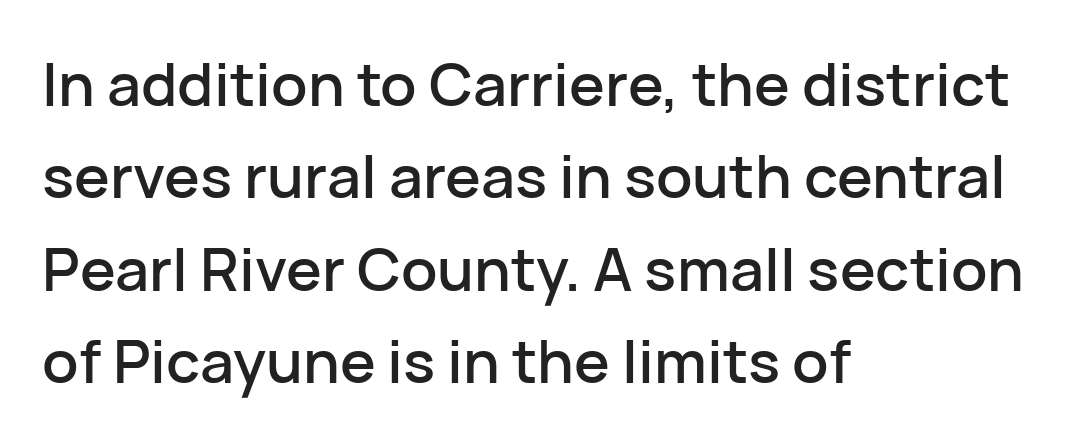
This is sans-serif lettering, the kind often seen on screens and signage. Italic? Not at all — the glyphs are vertical. Evenly set lines give the paragraph a standard silhouette. You could not count columns in this text — the font is proportionally spaced. A student would call this left alignment; a typographer would say flush left, rag right.
